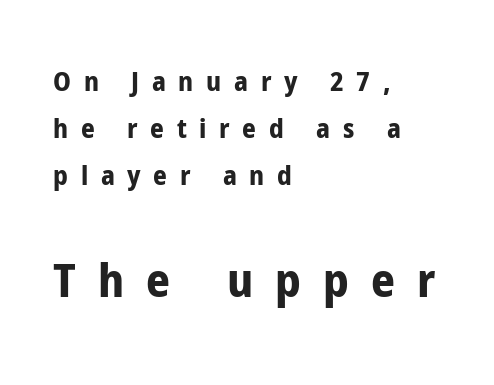
{"serif": "no", "italic": "no", "bold": "yes", "weight": "bold", "width": "condensed", "stroke_contrast": "low", "x_height": "medium", "monospaced": "no", "underline": "no", "align": "left", "line_spacing_ratio": 1.74, "letter_spacing": "wide", "letter_spacing_em": 0.47, "larger_block": "second", "size_ratio": 1.74, "glyph_px": 47}
